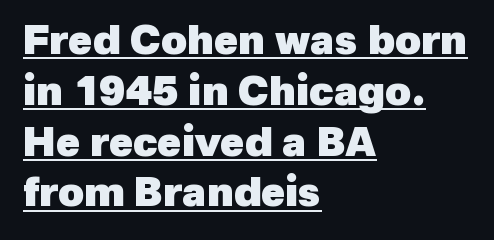
Q: Is the text bold? A: Yes.
Q: Is the typeface a serif or a sans-serif typeface? A: Sans-serif.
Q: Is the text underlined? A: Yes.
Q: How is the paragraph aligned? A: Left-aligned.
Q: Is the spacing between letters normal or unusually wide? A: Normal.
Q: Is the spacing between lines tight, normal or loose? A: Normal.
Q: Width (condensed, normal, or wide)? A: Normal.
Q: x-height? A: Medium.
Q: Monospaced? A: No.
